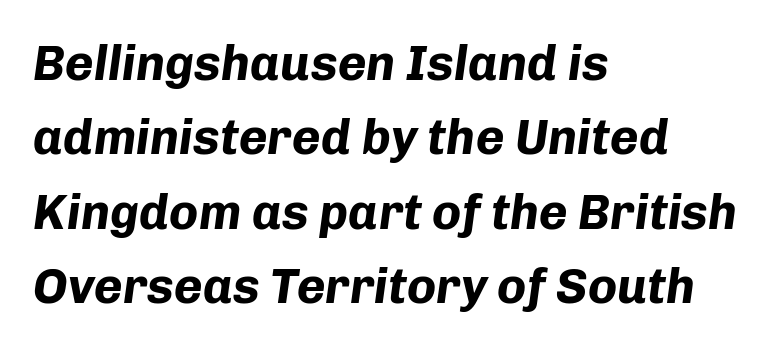
{"italic": "yes", "lean": "right", "slant_degrees": 8, "bold": "yes", "weight": "bold", "width": "normal", "stroke_contrast": "low", "x_height": "medium", "monospaced": "no", "underline": "no", "align": "left", "line_spacing": "normal", "line_spacing_ratio": 1.52, "letter_spacing": "normal", "letter_spacing_em": 0.0, "glyph_px": 49}
